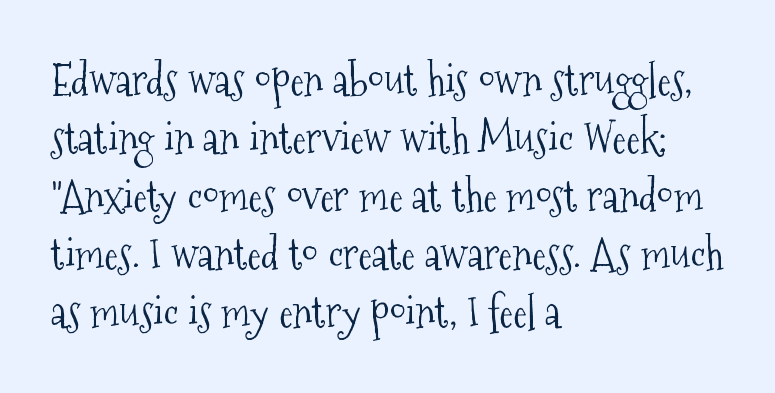
The rendering uses a moderate line-height, typical for paragraphs. Ascenders rise straight up at ninety degrees. Default kerning and tracking; the words read as compact shapes. These glyphs show unthickened strokes, regular width or finer.
